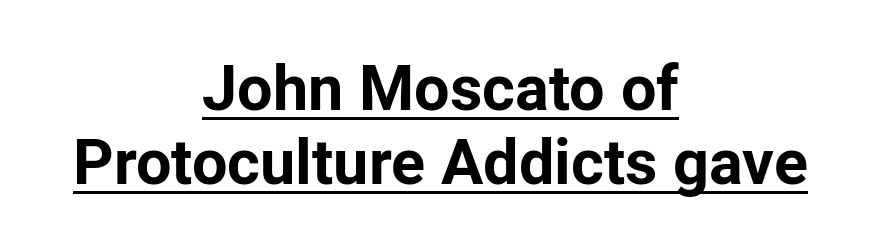
Q: Is the text bold? A: Yes.
Q: Is the text italic (slanted)? A: No, it is upright.
Q: Is the typeface a serif or a sans-serif typeface? A: Sans-serif.
Q: Is the text underlined? A: Yes.
Q: How is the paragraph aligned? A: Centered.
Q: Is the spacing between letters normal or unusually wide? A: Normal.
Q: Width (condensed, normal, or wide)? A: Normal.
Q: Stroke contrast? A: Low.
Q: x-height? A: Medium.
Q: Monospaced? A: No.
